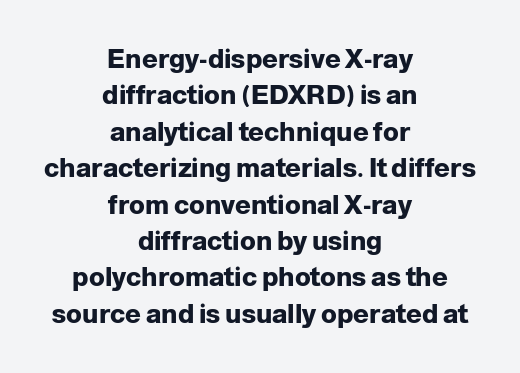
{"italic": "no", "bold": "yes", "underline": "no", "align": "center", "line_spacing": "normal", "line_spacing_ratio": 1.4, "letter_spacing": "normal", "letter_spacing_em": 0.0, "glyph_px": 26}
